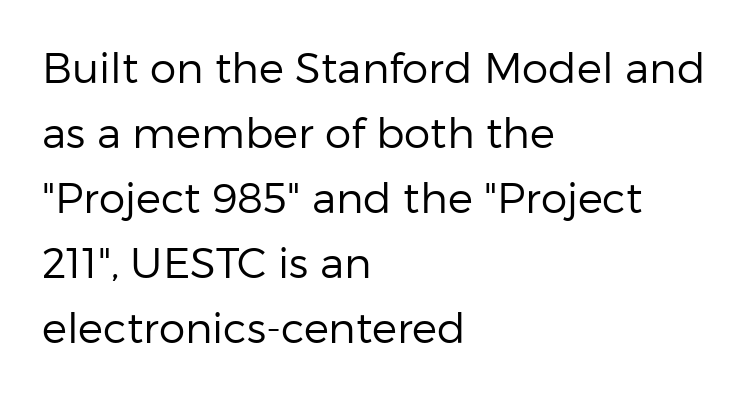
{"serif": "no", "italic": "no", "bold": "no", "weight": "regular", "width": "normal", "stroke_contrast": "low", "x_height": "medium", "monospaced": "no", "underline": "no", "align": "left", "line_spacing": "normal", "line_spacing_ratio": 1.55, "letter_spacing": "normal", "letter_spacing_em": 0.0, "glyph_px": 42}
